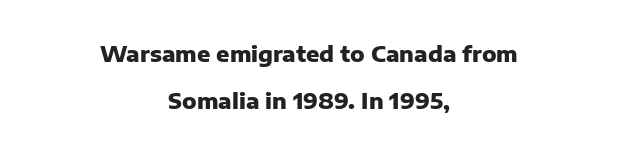
The zone under the glyphs is completely vacant. Compared with typical body copy, the letter spacing here is the same. Summary of vertical rhythm: relaxed, with wide interline spacing. I'd describe the lettering as bold — thick and assertive. In terms of posture, this sample is upright. The text block is weighted toward neither margin, spreading evenly from the middle.
